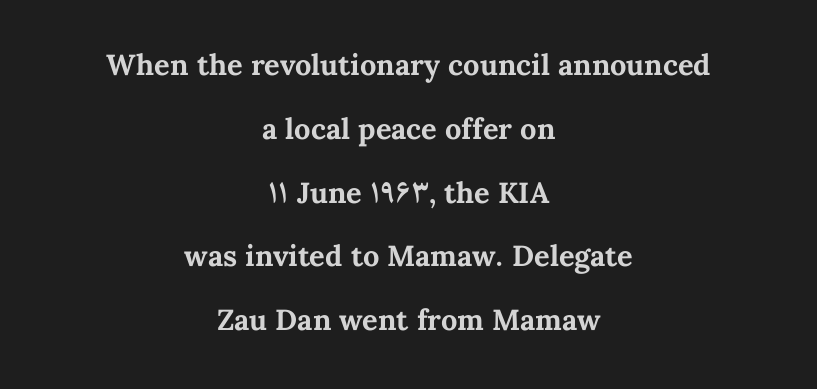
Do the characters align in a grid? No, the font is proportional. Here the glyphs are tracked normally, forming tight word shapes. The rendering positions every line midway between the sides. Loosely led — the rows are spread out. Honestly, there is no underline to notice here at all. Summary of weight: heavy, a full bold.
